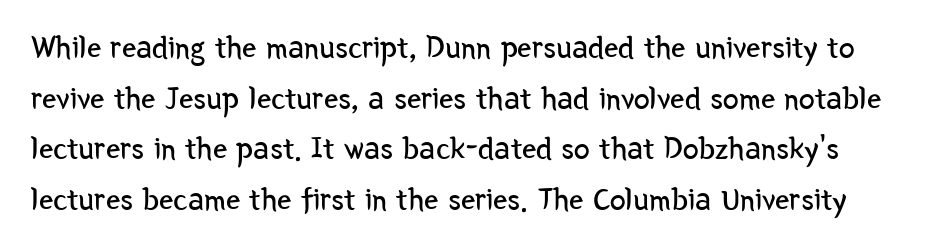
{"serif": "no", "italic": "no", "bold": "no", "weight": "regular", "width": "condensed", "stroke_contrast": "low", "x_height": "medium", "monospaced": "no", "underline": "no", "line_spacing": "normal", "line_spacing_ratio": 1.58, "letter_spacing": "normal", "letter_spacing_em": 0.0, "glyph_px": 32}
